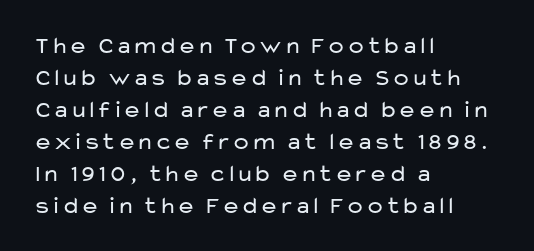
The image shows 24 px text type, upright; set left-aligned, normal line spacing (1.33x), normal letter spacing, not underlined.
